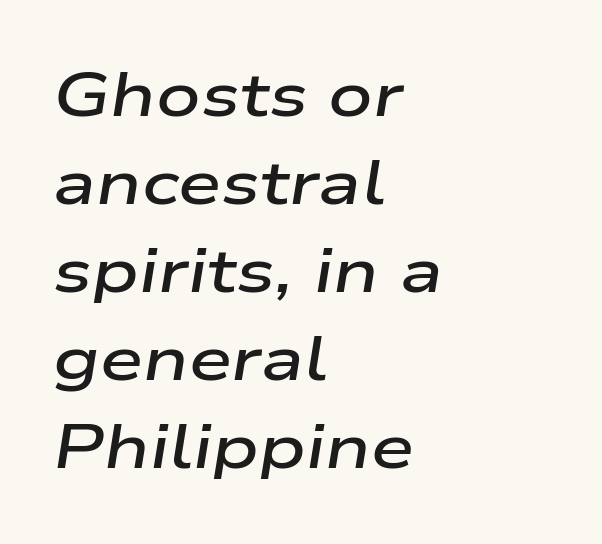
Q: Is the text bold? A: Semi-bold.
Q: Is the text italic (slanted)? A: Yes, it leans right by about 9 degrees.
Q: Is the text underlined? A: No.
Q: How is the paragraph aligned? A: Left-aligned.
Q: Is the spacing between letters normal or unusually wide? A: Normal.
Q: Is the spacing between lines tight, normal or loose? A: Normal.
Q: Width (condensed, normal, or wide)? A: Wide.
Q: Stroke contrast? A: Low.
Q: x-height? A: Medium.
Q: Monospaced? A: No.
